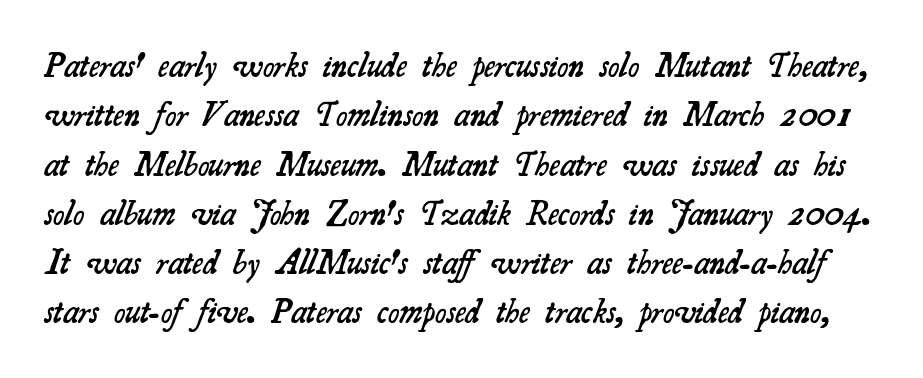
Anything drawn beneath the words? Only blank space. The letters advance in unequal steps, a hallmark of proportional type. Baseline-to-baseline distance is the conventional proportion of letter height. The rendering uses a semibold face; strokes are thickened but not to full bold. Nothing unusual about the tracking: characters are spaced as the font intends. The font family rendered here belongs to the serif group.
